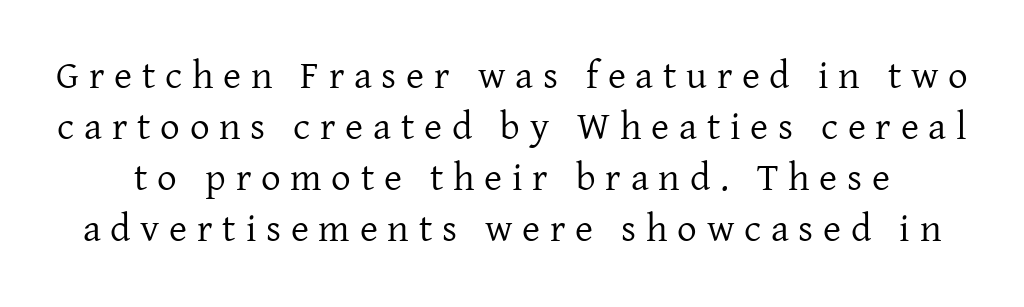
Q: Is the text bold? A: No.
Q: Is the text italic (slanted)? A: No, it is upright.
Q: Is the typeface a serif or a sans-serif typeface? A: Serif.
Q: Is the text underlined? A: No.
Q: Is the spacing between letters normal or unusually wide? A: Unusually wide.
Q: Is the spacing between lines tight, normal or loose? A: Normal.
Q: Width (condensed, normal, or wide)? A: Normal.
Q: Stroke contrast? A: Low.
Q: x-height? A: Medium.
Q: Monospaced? A: No.
